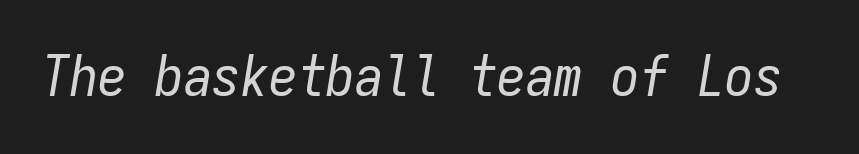
{"italic": "yes", "lean": "right", "slant_degrees": 9, "bold": "no", "weight": "regular", "width": "condensed", "stroke_contrast": "low", "x_height": "medium", "monospaced": "yes", "underline": "no", "letter_spacing": "normal", "letter_spacing_em": 0.0, "glyph_px": 57}
